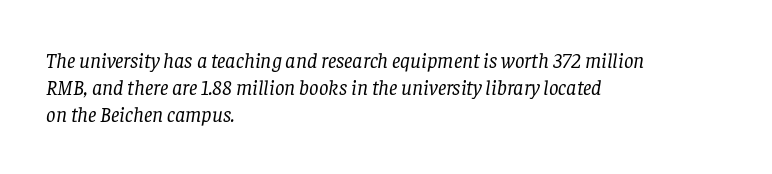
Reading down the column, the eye jumps a familiar distance to each next line. Stems and bowls with no extra thickness — not bold. Tall strokes in this sample are angled rather than plumb. Where is the straight margin? On the left. The gap between lines stays unmarked.
